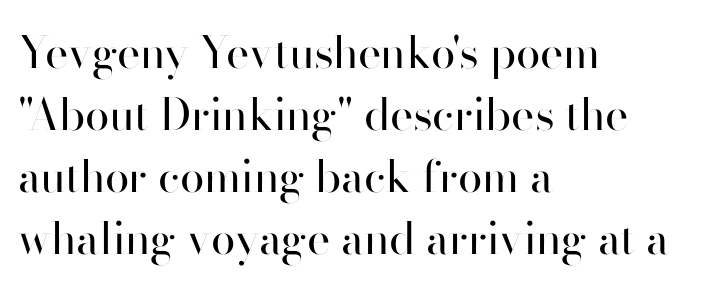
The image shows 44 px regular-weight sans-serif type, upright; set left-aligned, normal line spacing (1.41x), normal letter spacing, not underlined; high stroke contrast and a small x-height.
